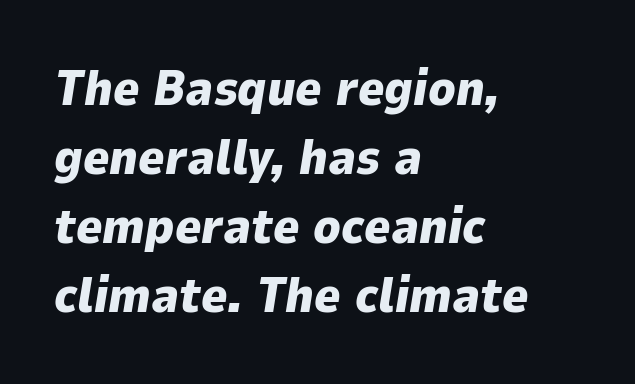
Q: Is the text bold? A: Yes.
Q: Is the text italic (slanted)? A: Yes, it leans right by about 9 degrees.
Q: Is the text underlined? A: No.
Q: How is the paragraph aligned? A: Left-aligned.
Q: Is the spacing between letters normal or unusually wide? A: Normal.
Q: Is the spacing between lines tight, normal or loose? A: Normal.
Q: Width (condensed, normal, or wide)? A: Normal.
Q: Stroke contrast? A: Low.
Q: x-height? A: Medium.
Q: Monospaced? A: No.
